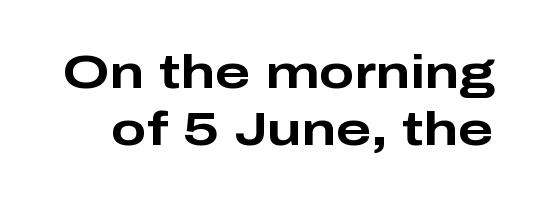
A sans-serif font was chosen for this passage. Think of a printed novel: that variable character pitch is what you see here. Unlike italic type, these characters show no tilt at all. Heavy, bold letterforms. The space directly below the letters is spotless.
